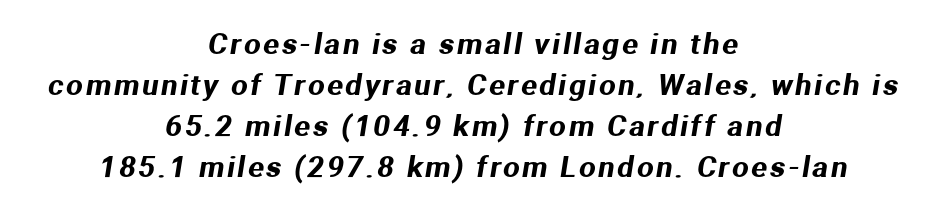
This sample has the flowing, uneven cadence of proportional lettering. Reading down the block, each line starts at a different indent, mirrored at its end. Unlike a traditional serif, this face leaves its strokes unadorned. The block of text has a typical density, with ordinary space between rows. Descenders are the only things crossing below the line.
